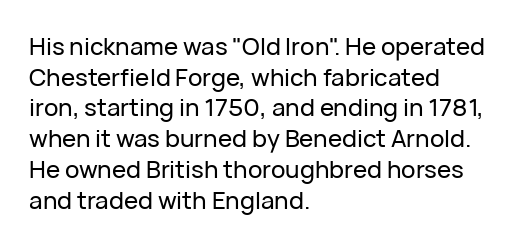
Q: Is the text italic (slanted)? A: No, it is upright.
Q: Is the text underlined? A: No.
Q: How is the paragraph aligned? A: Left-aligned.
Q: Is the spacing between letters normal or unusually wide? A: Normal.
Q: Is the spacing between lines tight, normal or loose? A: Normal.
